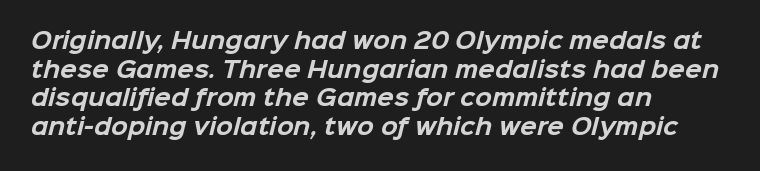
{"bold": "yes", "underline": "no", "align": "left", "line_spacing": "normal", "line_spacing_ratio": 1.3, "letter_spacing": "normal", "letter_spacing_em": 0.0, "glyph_px": 22}
